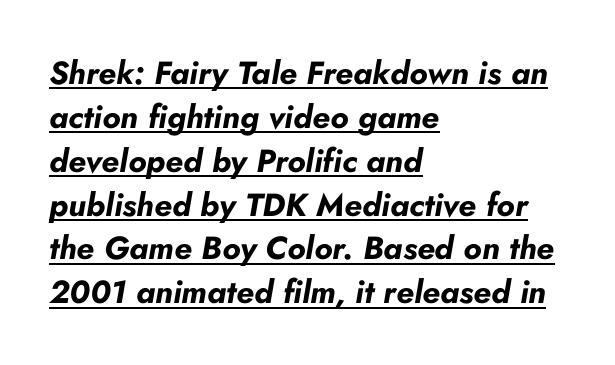
The image shows 32 px bold type, italic (leaning right); set left-aligned, normal line spacing (1.37x), normal letter spacing, underlined; low stroke contrast and a small x-height.
